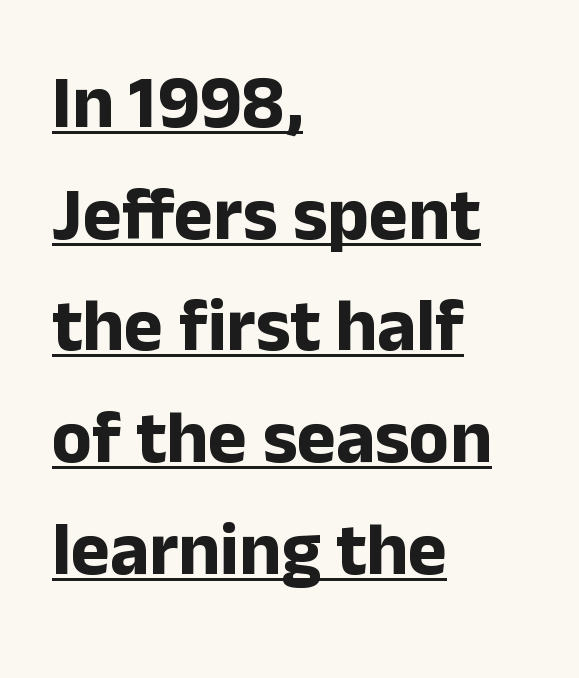
The image shows 74 px bold sans-serif type, upright; set left-aligned, normal line spacing (1.51x), normal letter spacing, underlined; low stroke contrast and a medium x-height.
